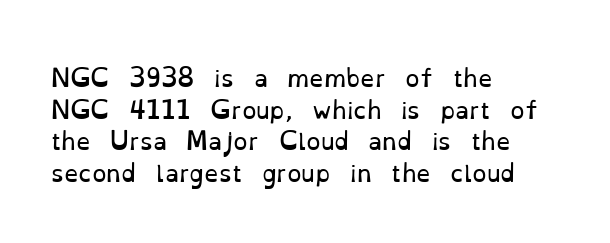
{"italic": "no", "bold": "no", "underline": "no", "align": "left", "line_spacing": "normal", "line_spacing_ratio": 1.37, "letter_spacing": "normal", "letter_spacing_em": 0.0, "glyph_px": 23}
